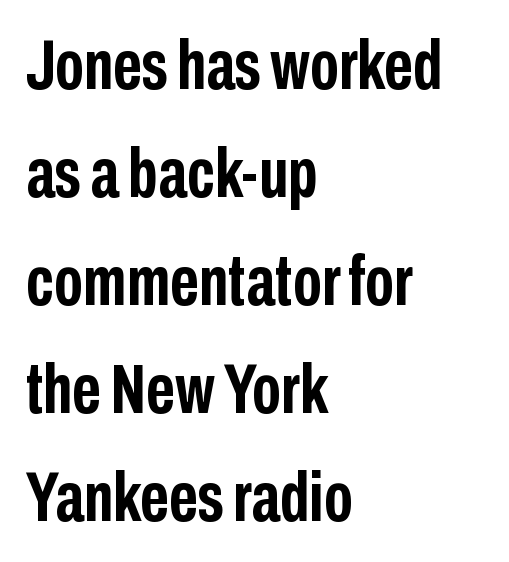
Examine the stroke ends and you'll find no serifs. A typesetter would call this leading conventional body-copy spacing. Caption: multi-line text, flush left, ragged right. Beneath every word, the page is bare. The letters advance in unequal steps, a hallmark of proportional type. Glyph-to-glyph distance matches everyday printed text.
